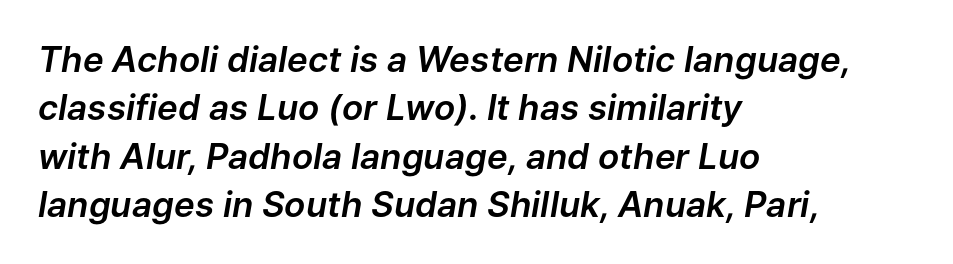
{"italic": "yes", "lean": "right", "slant_degrees": 9, "width": "normal", "stroke_contrast": "low", "x_height": "medium", "monospaced": "no", "underline": "no", "align": "left", "line_spacing": "normal", "line_spacing_ratio": 1.38, "letter_spacing": "normal", "letter_spacing_em": 0.0, "glyph_px": 35}
